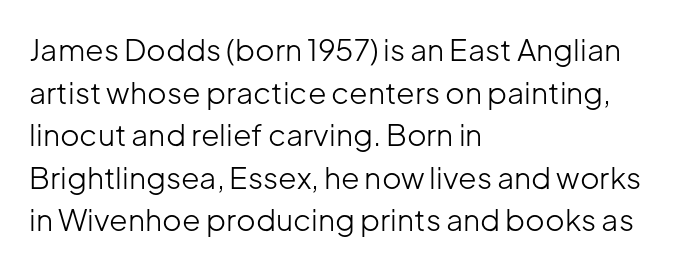
Unlike italic type, these characters show no tilt at all. Reading down the block, your eye returns to a fixed left position each line. The horizontal fit of the characters is conventional and even. Character widths vary here, with narrow letters taking less room than wide ones.
